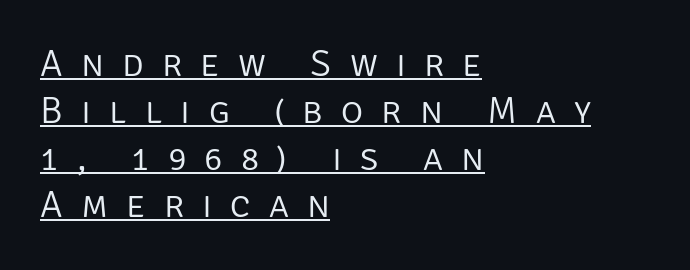
{"serif": "no", "italic": "no", "bold": "no", "weight": "light", "width": "normal", "stroke_contrast": "low", "x_height": "large", "monospaced": "no", "underline": "yes", "align": "left", "line_spacing_ratio": 1.24, "letter_spacing": "wide", "letter_spacing_em": 0.48, "glyph_px": 38}
